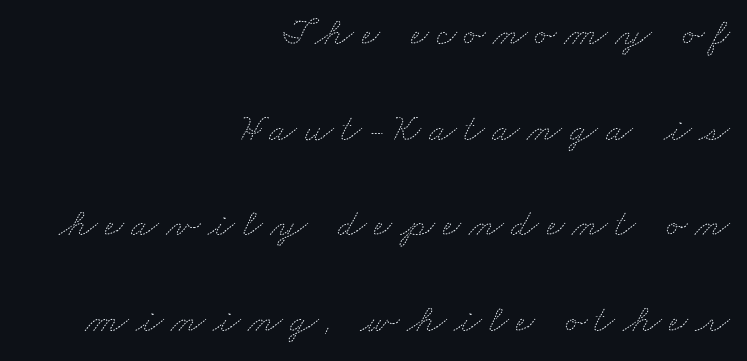
Q: Is the text bold? A: No.
Q: Is the text underlined? A: No.
Q: How is the paragraph aligned? A: Right-aligned.
Q: Is the spacing between lines tight, normal or loose? A: Loose.
Q: Width (condensed, normal, or wide)? A: Wide.
Q: Stroke contrast? A: Medium.
Q: x-height? A: Small.
Q: Monospaced? A: No.
